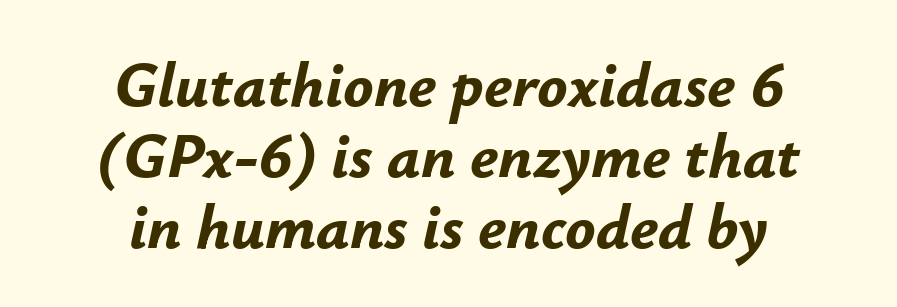
The image shows 63 px bold type, italic (leaning right); set centered, tight line spacing (1.13x), normal letter spacing, not underlined; low stroke contrast and a small x-height.
